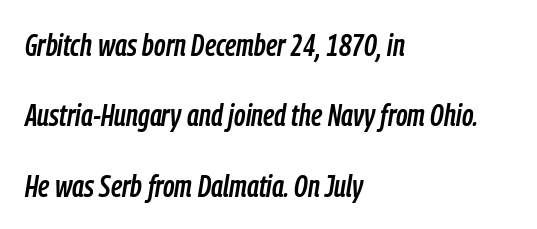
The space directly below the letters is spotless. Each letter keeps its own natural width here, so spacing adapts to shape. Notice how the passage keeps a crisp vertical edge on the left only. The face used here has a pronounced slope to its letters. Each new line begins a long way beneath the previous one.
